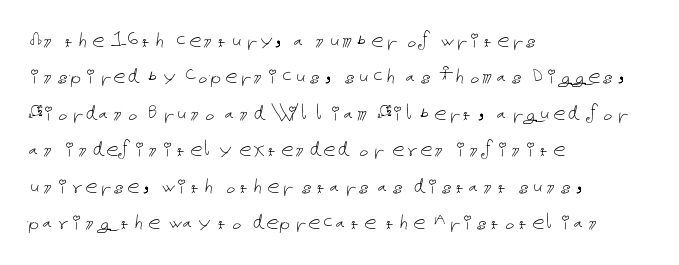
The image shows 25 px text type, upright; set left-aligned, normal line spacing (1.46x), normal letter spacing, not underlined.
